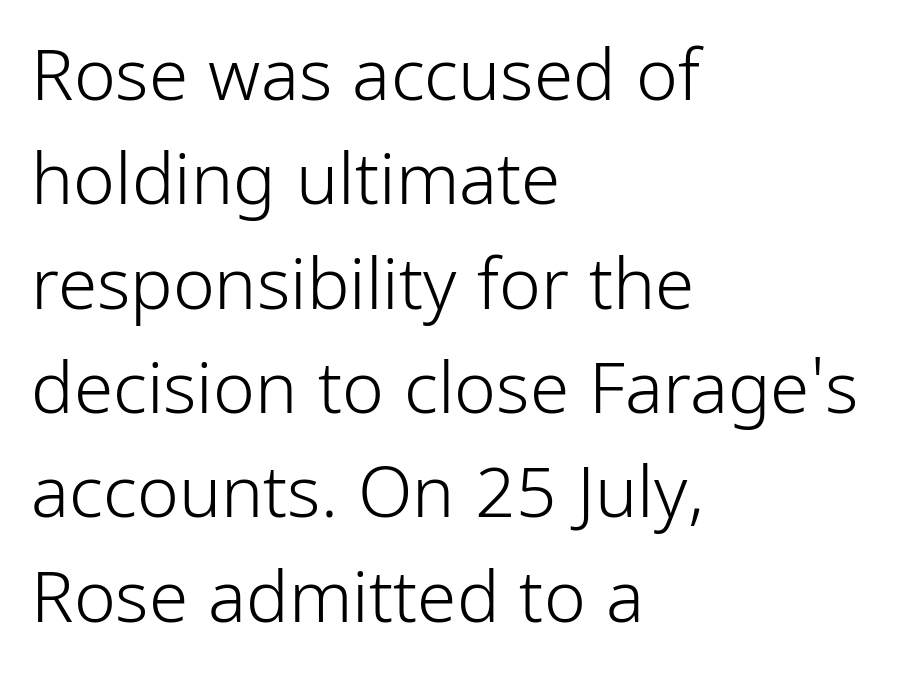
{"serif": "no", "italic": "no", "bold": "no", "weight": "light", "width": "condensed", "stroke_contrast": "low", "x_height": "medium", "monospaced": "no", "underline": "no", "align": "left", "line_spacing": "normal", "line_spacing_ratio": 1.47, "letter_spacing": "normal", "letter_spacing_em": 0.0, "glyph_px": 71}
